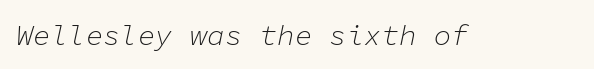
Q: Is the text bold? A: No.
Q: Is the text italic (slanted)? A: Yes, it leans right by about 11 degrees.
Q: Is the text underlined? A: No.
Q: Is the spacing between letters normal or unusually wide? A: Normal.
Q: Width (condensed, normal, or wide)? A: Normal.
Q: Stroke contrast? A: Low.
Q: x-height? A: Medium.
Q: Monospaced? A: Yes.
